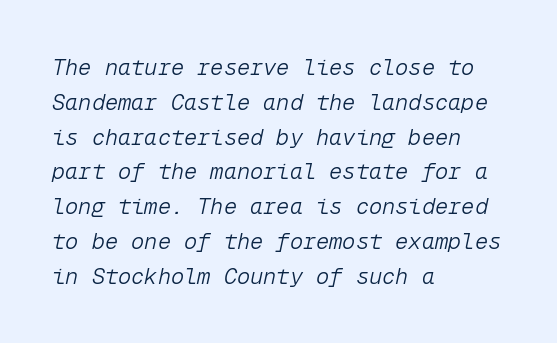
Q: Is the text bold? A: No.
Q: Is the text italic (slanted)? A: Yes, it leans right by about 12 degrees.
Q: Is the text underlined? A: No.
Q: How is the paragraph aligned? A: Left-aligned.
Q: Is the spacing between letters normal or unusually wide? A: Normal.
Q: Is the spacing between lines tight, normal or loose? A: Normal.
